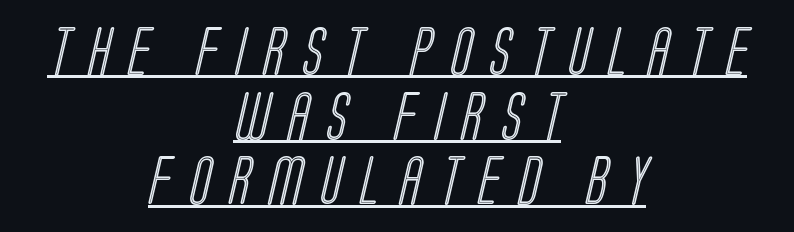
{"width": "condensed", "x_height": "large", "monospaced": "no", "underline": "yes", "align": "center", "line_spacing": "normal", "line_spacing_ratio": 1.32, "letter_spacing": "wide", "letter_spacing_em": 0.38, "glyph_px": 49}
